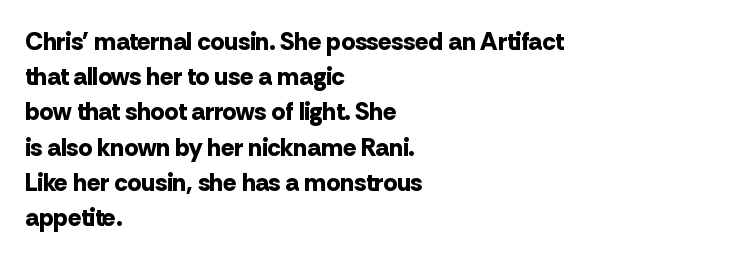
The image shows 25 px bold type, upright; set left-aligned, normal line spacing (1.41x), normal letter spacing, not underlined.
